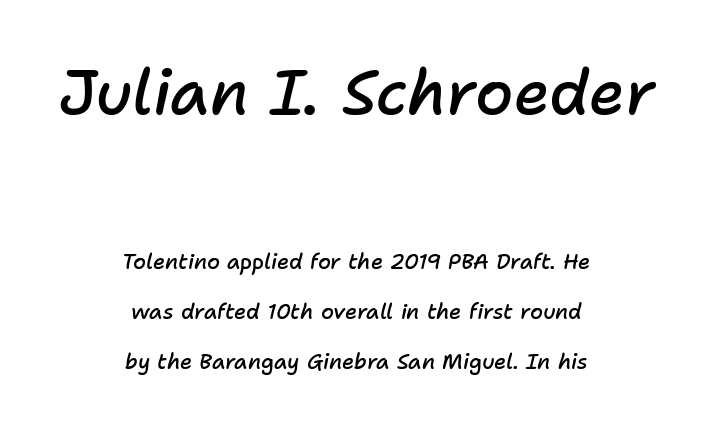
Q: Is the text bold? A: Semi-bold.
Q: Is the text italic (slanted)? A: Yes, it leans right by about 11 degrees.
Q: Is the text underlined? A: No.
Q: How is the paragraph aligned? A: Centered.
Q: Is the spacing between letters normal or unusually wide? A: Normal.
Q: Is the spacing between lines tight, normal or loose? A: Loose.
Q: Which block of text is set in a larger size, the first (top) or the second (bottom)? A: The first (top) one.
Q: Width (condensed, normal, or wide)? A: Normal.
Q: Stroke contrast? A: Low.
Q: x-height? A: Medium.
Q: Monospaced? A: No.
